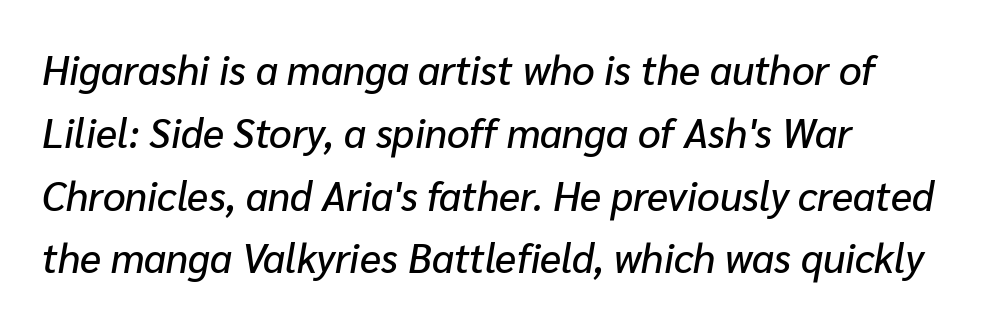
Q: Is the text italic (slanted)? A: Yes, it leans right by about 10 degrees.
Q: Is the text underlined? A: No.
Q: How is the paragraph aligned? A: Left-aligned.
Q: Is the spacing between letters normal or unusually wide? A: Normal.
Q: Is the spacing between lines tight, normal or loose? A: Normal.
Q: Width (condensed, normal, or wide)? A: Normal.
Q: Stroke contrast? A: Low.
Q: x-height? A: Medium.
Q: Monospaced? A: No.
